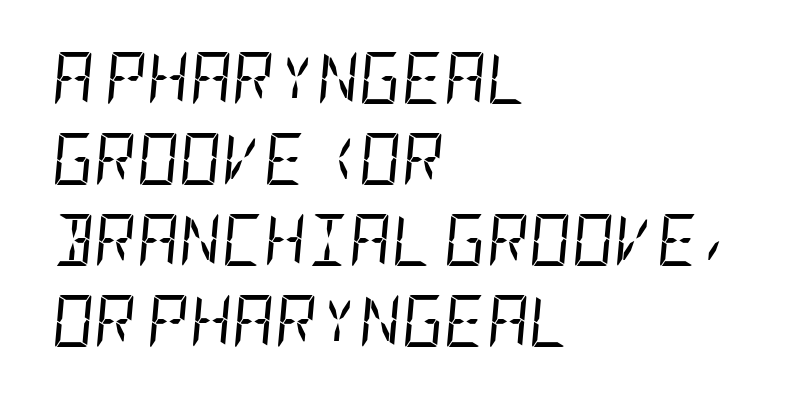
The image shows 52 px regular-weight, condensed type, italic (leaning right); set left-aligned, normal line spacing (1.56x), normal letter spacing, not underlined; low stroke contrast and a large x-height.
